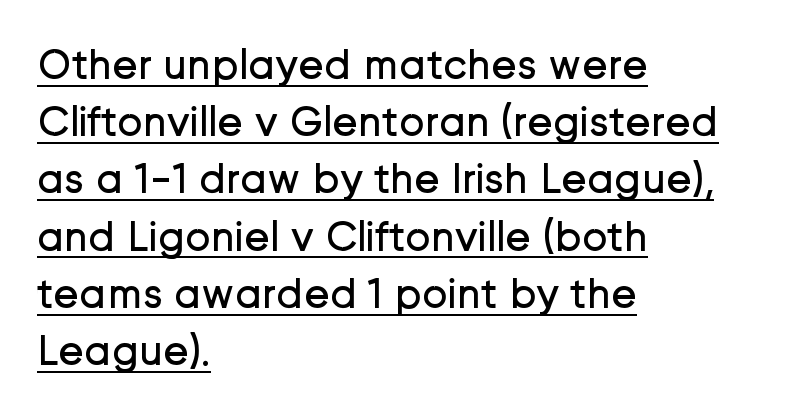
The image shows 43 px regular-weight sans-serif type, upright; set left-aligned, normal line spacing (1.33x), normal letter spacing, underlined; low stroke contrast and a medium x-height.
